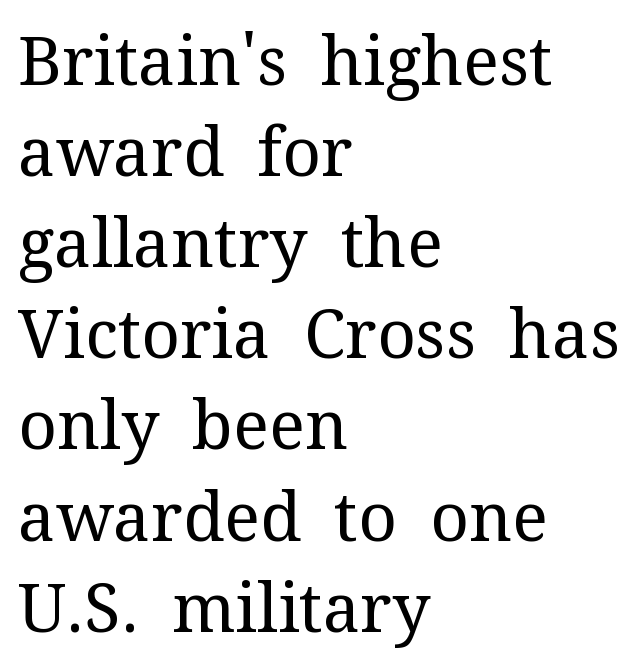
Counters stay open thanks to moderate or lighter strokes. Do the characters align in a grid? No, the font is proportional. Are there feet on the stems? There are — it's a serif. Vertically, the passage feels balanced, rows spaced as you'd expect. The compositor pushed each line to the left boundary.
